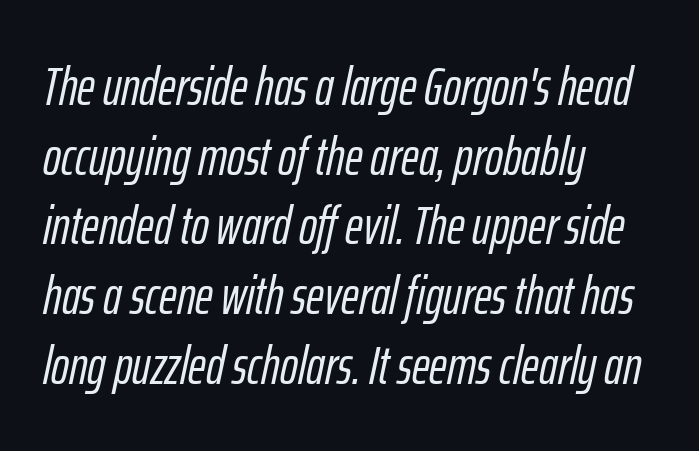
Q: Is the text italic (slanted)? A: Yes, it leans right by about 12 degrees.
Q: Is the text underlined? A: No.
Q: How is the paragraph aligned? A: Left-aligned.
Q: Is the spacing between letters normal or unusually wide? A: Normal.
Q: Is the spacing between lines tight, normal or loose? A: Normal.
Q: Width (condensed, normal, or wide)? A: Condensed.
Q: Stroke contrast? A: Low.
Q: x-height? A: Medium.
Q: Monospaced? A: No.
